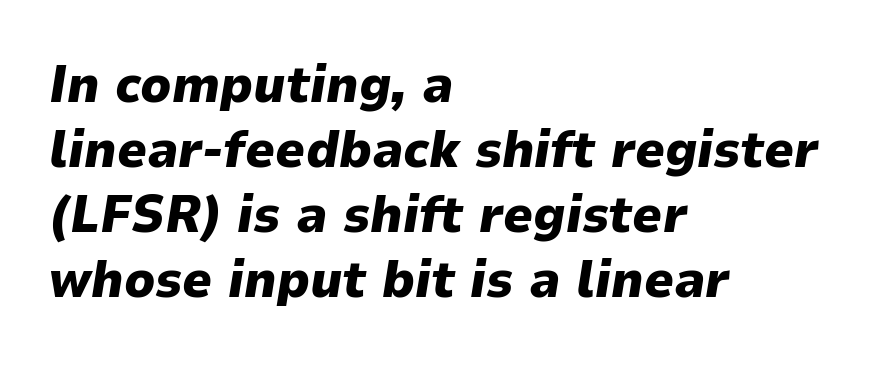
{"italic": "yes", "lean": "right", "slant_degrees": 9, "bold": "yes", "weight": "heavy", "width": "normal", "stroke_contrast": "low", "x_height": "medium", "monospaced": "no", "underline": "no", "align": "left", "line_spacing": "normal", "line_spacing_ratio": 1.25, "letter_spacing": "normal", "letter_spacing_em": 0.0, "glyph_px": 52}
